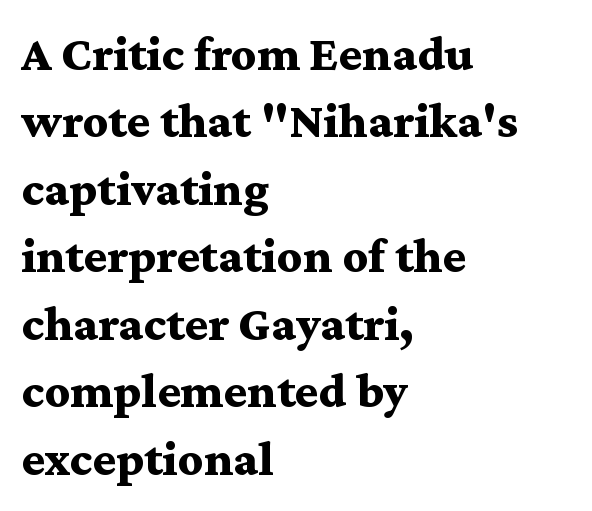
Q: Is the text bold? A: Yes.
Q: Is the text italic (slanted)? A: No, it is upright.
Q: Is the typeface a serif or a sans-serif typeface? A: Serif.
Q: Is the text underlined? A: No.
Q: How is the paragraph aligned? A: Left-aligned.
Q: Is the spacing between letters normal or unusually wide? A: Normal.
Q: Is the spacing between lines tight, normal or loose? A: Normal.
Q: Width (condensed, normal, or wide)? A: Wide.
Q: Stroke contrast? A: Medium.
Q: x-height? A: Medium.
Q: Monospaced? A: No.
